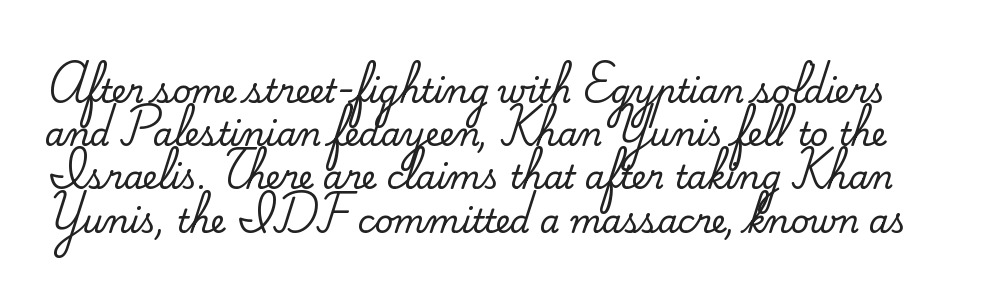
{"serif": "yes", "width": "normal", "stroke_contrast": "medium", "x_height": "small", "monospaced": "no", "underline": "no", "line_spacing": "normal", "line_spacing_ratio": 1.35, "letter_spacing": "normal", "letter_spacing_em": 0.0, "glyph_px": 32}
